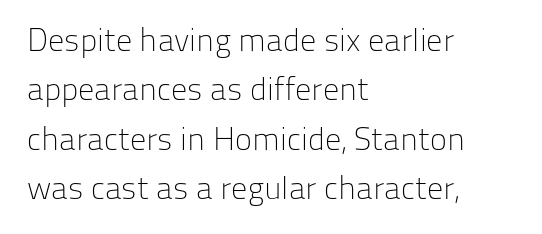
Q: Is the text bold? A: No.
Q: Is the text italic (slanted)? A: No, it is upright.
Q: Is the typeface a serif or a sans-serif typeface? A: Sans-serif.
Q: Is the text underlined? A: No.
Q: How is the paragraph aligned? A: Left-aligned.
Q: Is the spacing between letters normal or unusually wide? A: Normal.
Q: Is the spacing between lines tight, normal or loose? A: Normal.
Q: Width (condensed, normal, or wide)? A: Normal.
Q: Stroke contrast? A: Low.
Q: x-height? A: Medium.
Q: Monospaced? A: No.
